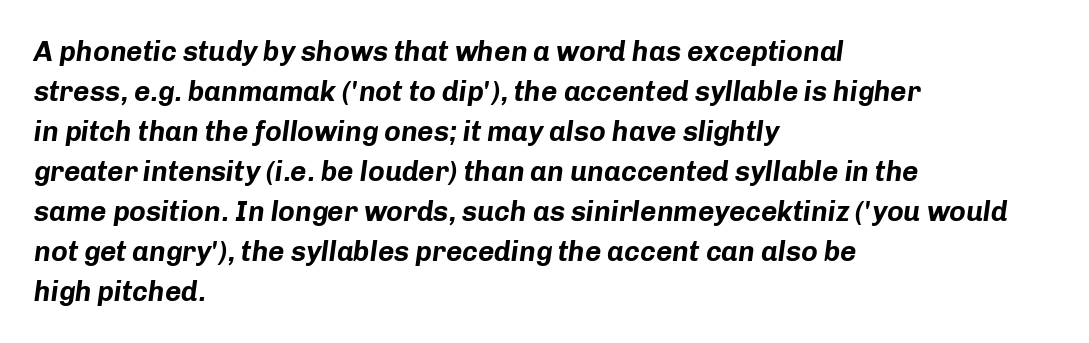
{"italic": "yes", "lean": "right", "slant_degrees": 8, "bold": "yes", "weight": "bold", "width": "normal", "stroke_contrast": "low", "x_height": "medium", "monospaced": "no", "underline": "no", "align": "left", "line_spacing": "normal", "line_spacing_ratio": 1.43, "letter_spacing": "normal", "letter_spacing_em": 0.0, "glyph_px": 28}
